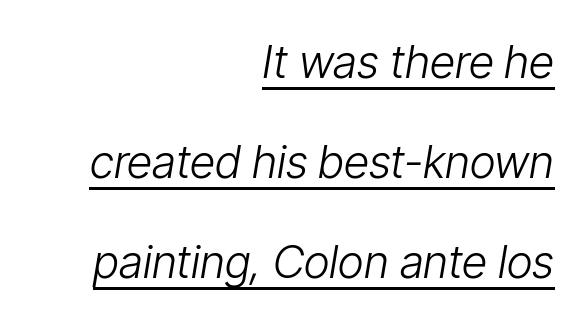
The image shows 45 px light, condensed type, italic (leaning right); set right-aligned, loose line spacing (2.22x), normal letter spacing, underlined; low stroke contrast and a medium x-height.
